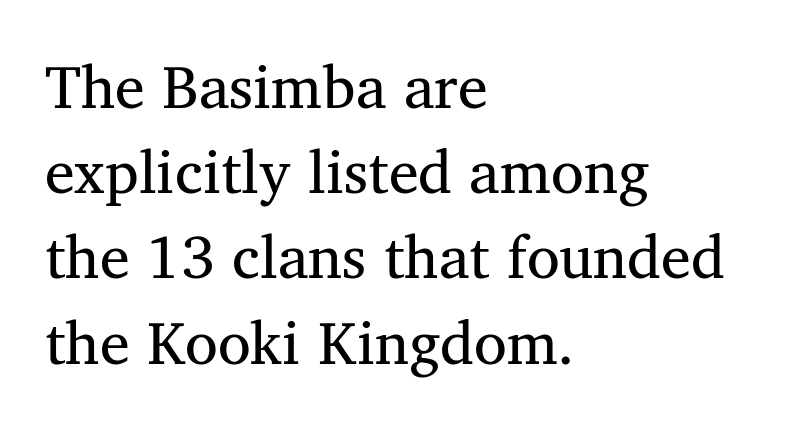
The image shows 60 px regular-weight serif type, upright; set left-aligned, normal line spacing (1.42x), normal letter spacing, not underlined; medium stroke contrast and a medium x-height.
